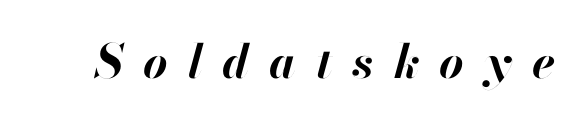
Q: Is the text bold? A: Yes.
Q: Is the text italic (slanted)? A: Yes, it leans right by about 13 degrees.
Q: Is the text underlined? A: No.
Q: Is the spacing between letters normal or unusually wide? A: Unusually wide.
Q: Width (condensed, normal, or wide)? A: Normal.
Q: Stroke contrast? A: High.
Q: x-height? A: Small.
Q: Monospaced? A: No.
